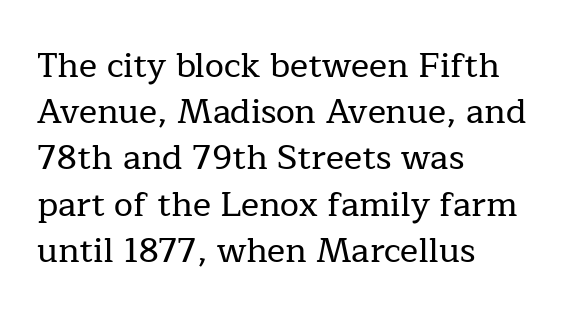
Q: Is the text italic (slanted)? A: No, it is upright.
Q: Is the typeface a serif or a sans-serif typeface? A: Serif.
Q: Is the text underlined? A: No.
Q: How is the paragraph aligned? A: Left-aligned.
Q: Is the spacing between letters normal or unusually wide? A: Normal.
Q: Is the spacing between lines tight, normal or loose? A: Normal.
Q: Width (condensed, normal, or wide)? A: Normal.
Q: Stroke contrast? A: Low.
Q: x-height? A: Medium.
Q: Monospaced? A: No.
